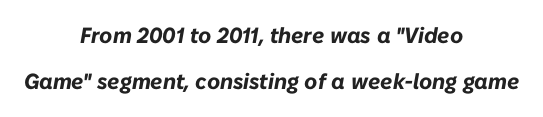
{"italic": "yes", "lean": "right", "slant_degrees": 10, "bold": "yes", "underline": "no", "align": "center", "line_spacing": "loose", "line_spacing_ratio": 2.08, "letter_spacing": "normal", "letter_spacing_em": 0.0, "glyph_px": 22}
